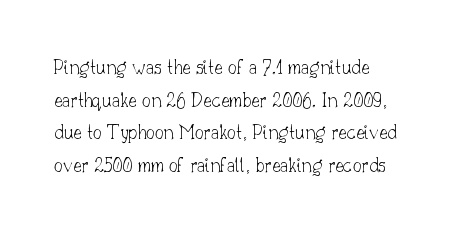
{"italic": "no", "bold": "no", "underline": "no", "line_spacing": "normal", "line_spacing_ratio": 1.48, "letter_spacing": "normal", "letter_spacing_em": 0.0, "glyph_px": 22}
